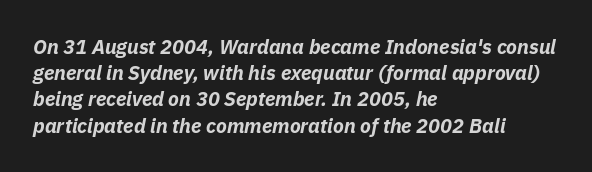
Observe the ordinary spacing: letters are neighbours, not strangers. Any mark beneath the type? The region is blank. Summary of weight: heavy, a full bold. Left-aligned paragraph, ragged on the right. Is the type slanted? Yes — the strokes lean at a clear angle. What's the leading like? Ordinary, nothing unusual.
